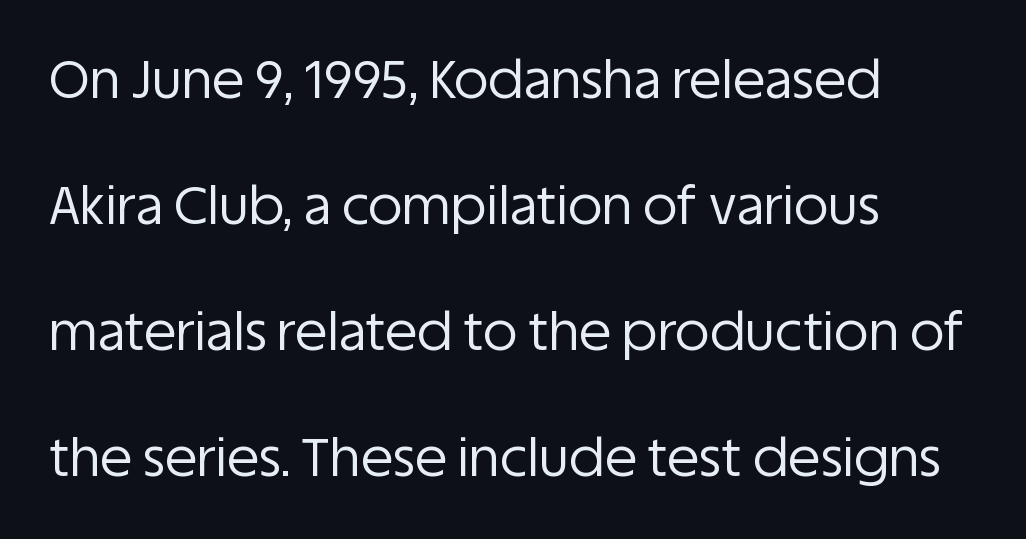
Every character sits straight up, as roman type does. The words here are not underlined. A typesetter would label this face a sans. The passage shown is not bold in any degree.
